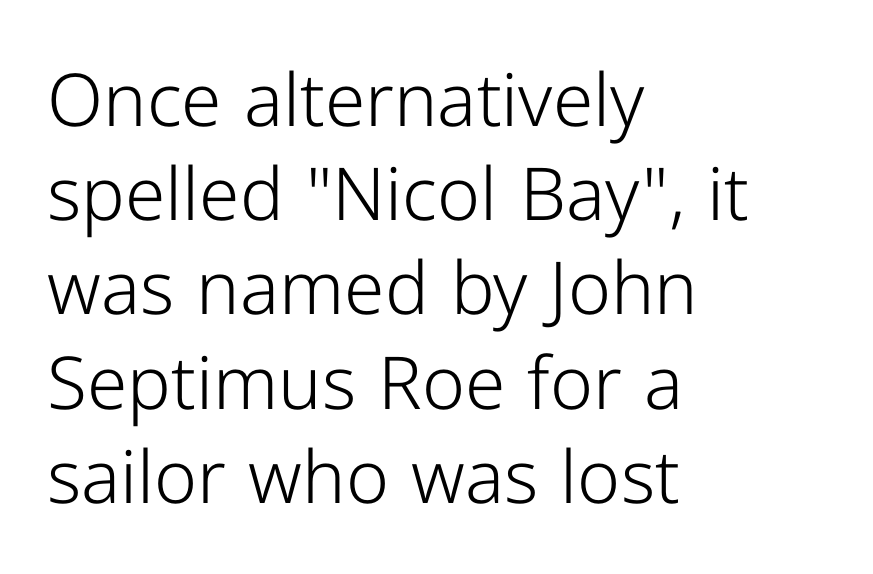
Does the type have serifs? No, each stem ends abruptly. Words float on clear page, feet unadorned. Each new line begins a customary step beneath the previous one. Each letter keeps its own natural width here, so spacing adapts to shape.
